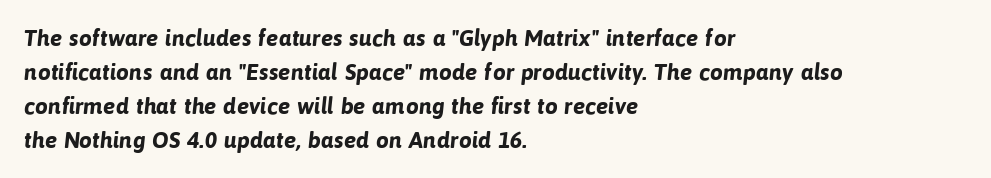
Normally led — the rows are evenly, conventionally spaced. In CSS terms this would be text-align: left. The passage shown is not underscored anywhere. The rendering keeps characters at their native spacing. The rendering uses a bold face; every stroke is thick and dark.
